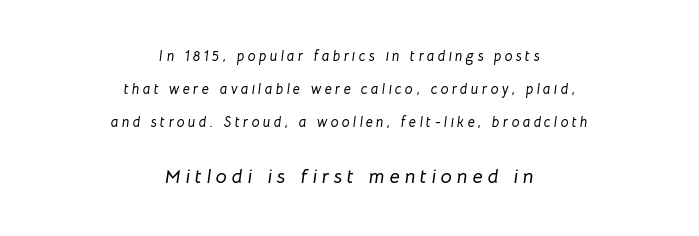
{"italic": "yes", "lean": "right", "slant_degrees": 8, "underline": "no", "align": "center", "line_spacing": "loose", "line_spacing_ratio": 2.37, "letter_spacing": "wide", "letter_spacing_em": 0.24, "larger_block": "second", "size_ratio": 1.43, "glyph_px": 20}
